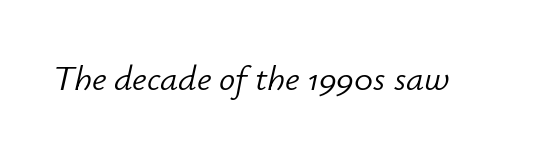
The image shows 36 px light type, italic (leaning right); set normal letter spacing, not underlined; low stroke contrast and a small x-height.
